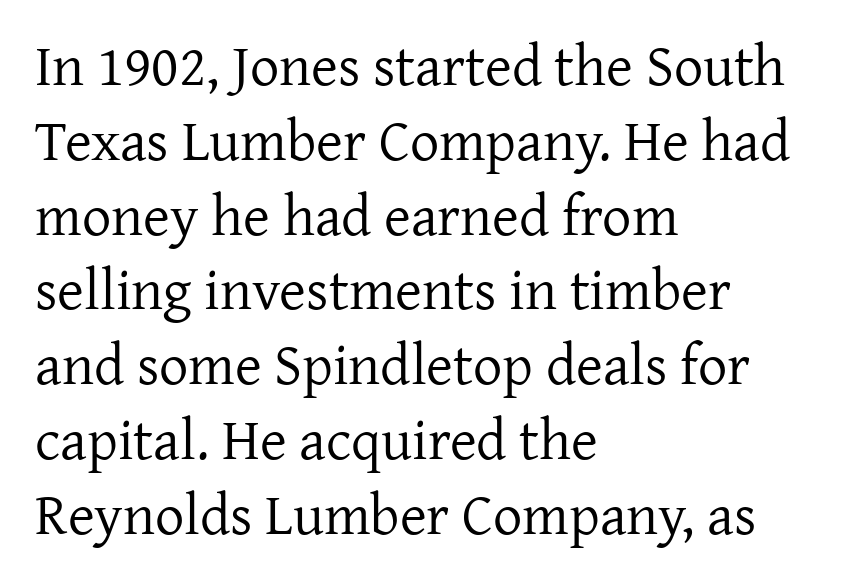
{"serif": "yes", "italic": "no", "bold": "no", "weight": "regular", "width": "normal", "stroke_contrast": "low", "x_height": "medium", "monospaced": "no", "underline": "no", "align": "left", "line_spacing": "normal", "line_spacing_ratio": 1.29, "letter_spacing": "normal", "letter_spacing_em": 0.0, "glyph_px": 58}
